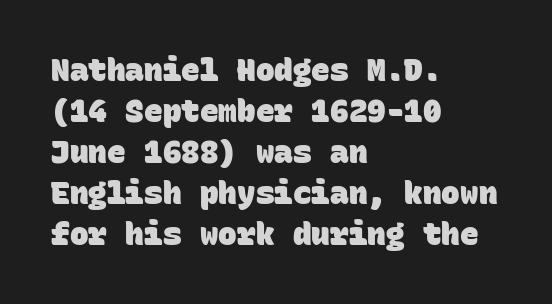
{"serif": "no", "bold": "yes", "weight": "heavy", "width": "normal", "stroke_contrast": "low", "x_height": "large", "monospaced": "yes", "underline": "no", "align": "left", "line_spacing": "normal", "line_spacing_ratio": 1.32, "letter_spacing": "normal", "letter_spacing_em": 0.0, "glyph_px": 31}
